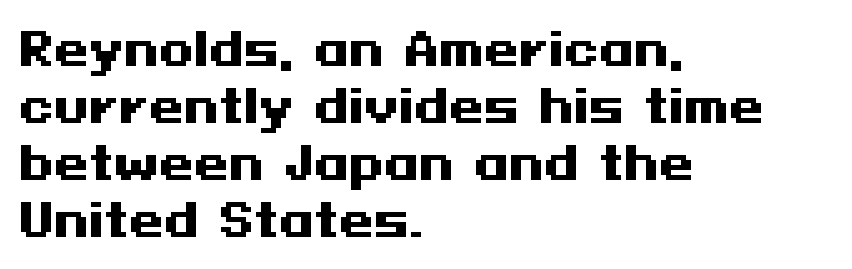
Q: Is the text bold? A: Yes.
Q: Is the text italic (slanted)? A: No, it is upright.
Q: Is the typeface a serif or a sans-serif typeface? A: Sans-serif.
Q: Is the text underlined? A: No.
Q: How is the paragraph aligned? A: Left-aligned.
Q: Is the spacing between letters normal or unusually wide? A: Normal.
Q: Is the spacing between lines tight, normal or loose? A: Normal.
Q: Width (condensed, normal, or wide)? A: Wide.
Q: Stroke contrast? A: Medium.
Q: x-height? A: Medium.
